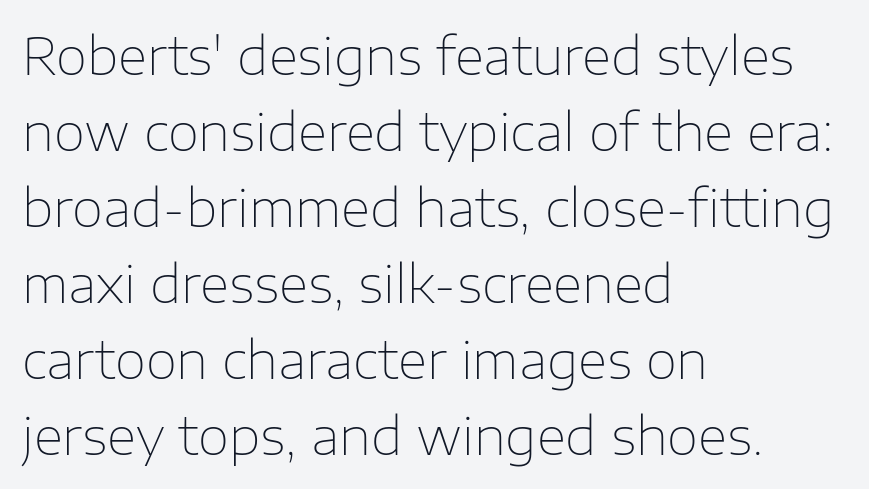
{"serif": "no", "italic": "no", "bold": "no", "weight": "thin", "width": "normal", "stroke_contrast": "low", "x_height": "medium", "monospaced": "no", "underline": "no", "align": "left", "line_spacing": "normal", "line_spacing_ratio": 1.49, "letter_spacing": "normal", "letter_spacing_em": 0.0, "glyph_px": 51}
